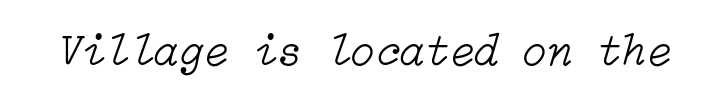
The image shows 45 px light type, italic (leaning right); set normal letter spacing, not underlined; low stroke contrast and a medium x-height.
